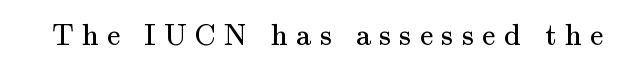
Q: Is the text bold? A: No.
Q: Is the text italic (slanted)? A: No, it is upright.
Q: Is the typeface a serif or a sans-serif typeface? A: Serif.
Q: Is the text underlined? A: No.
Q: Is the spacing between letters normal or unusually wide? A: Unusually wide.
Q: Width (condensed, normal, or wide)? A: Normal.
Q: Stroke contrast? A: Medium.
Q: x-height? A: Small.
Q: Monospaced? A: No.
